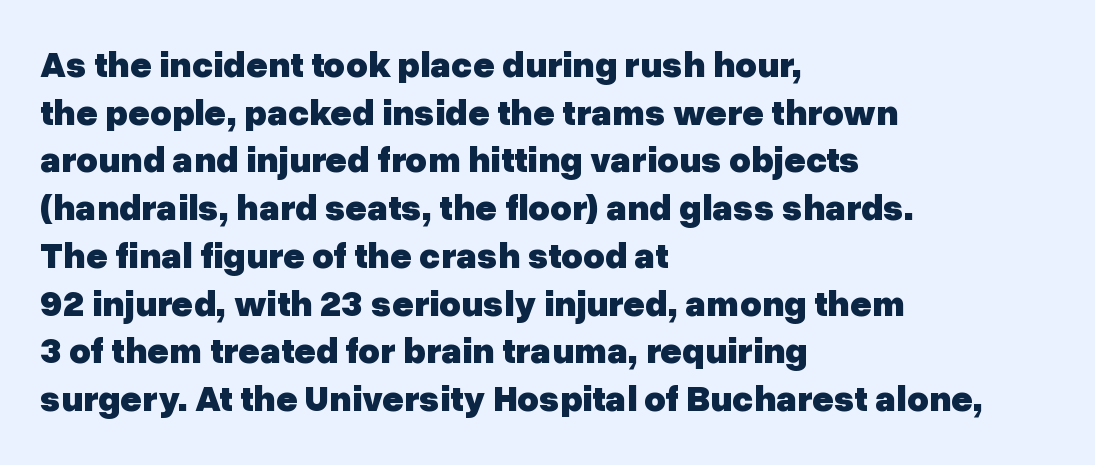
{"serif": "no", "italic": "no", "bold": "yes", "weight": "heavy", "width": "normal", "stroke_contrast": "low", "x_height": "medium", "monospaced": "no", "underline": "no", "align": "left", "line_spacing": "normal", "line_spacing_ratio": 1.29, "letter_spacing": "normal", "letter_spacing_em": 0.0, "glyph_px": 37}
